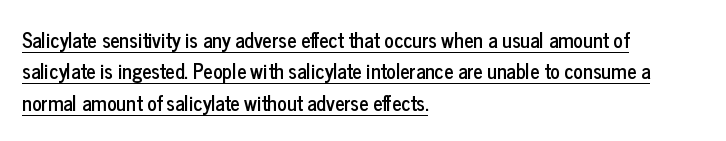
The image shows 20 px text type, upright; set left-aligned, normal line spacing (1.57x), normal letter spacing, underlined.
